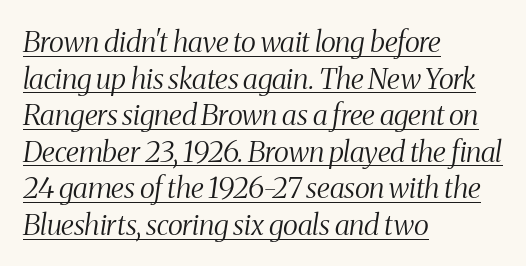
A baseline rule has been typeset under these characters. Standard letterfit; no display-style spreading of the glyphs. Stem width sits at or under what a default text font uses. The face used here is proportionally spaced, like ordinary book or web type. Note: serifs present on the glyphs. Each new line begins a customary step beneath the previous one.
